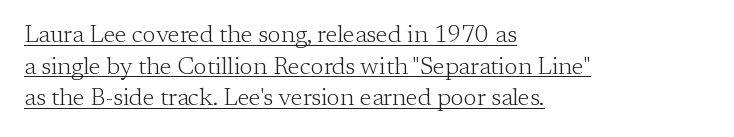
The image shows 24 px text type, upright; set left-aligned, normal line spacing (1.32x), normal letter spacing, underlined.
